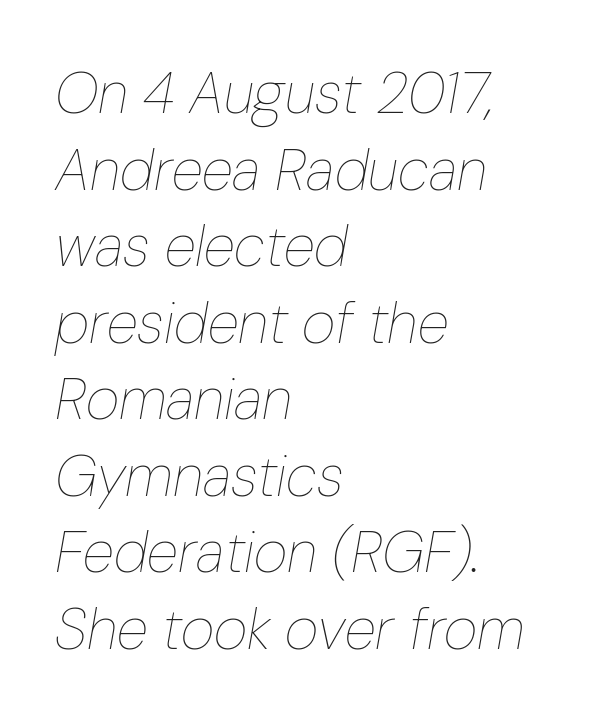
{"italic": "yes", "lean": "right", "slant_degrees": 10, "bold": "no", "weight": "thin", "width": "condensed", "stroke_contrast": "low", "x_height": "medium", "monospaced": "no", "underline": "no", "align": "left", "line_spacing": "normal", "line_spacing_ratio": 1.32, "letter_spacing": "normal", "letter_spacing_em": 0.0, "glyph_px": 58}
